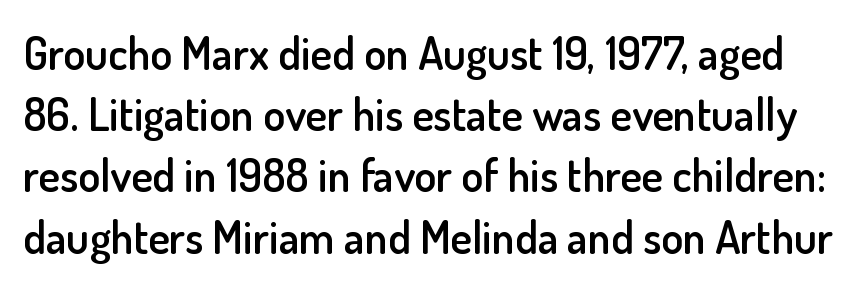
The image shows 45 px semibold sans-serif type, upright; set normal line spacing (1.36x), normal letter spacing, not underlined; low stroke contrast and a small x-height.
